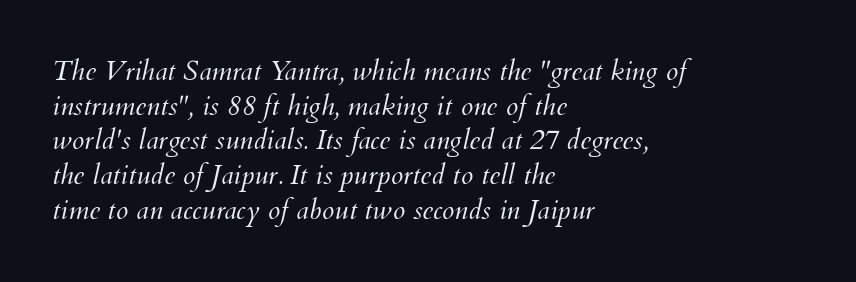
Q: Is the text bold? A: No.
Q: Is the text italic (slanted)? A: Yes, it leans right by about 12 degrees.
Q: Is the text underlined? A: No.
Q: How is the paragraph aligned? A: Left-aligned.
Q: Is the spacing between letters normal or unusually wide? A: Normal.
Q: Width (condensed, normal, or wide)? A: Normal.
Q: Stroke contrast? A: Medium.
Q: x-height? A: Small.
Q: Monospaced? A: No.
